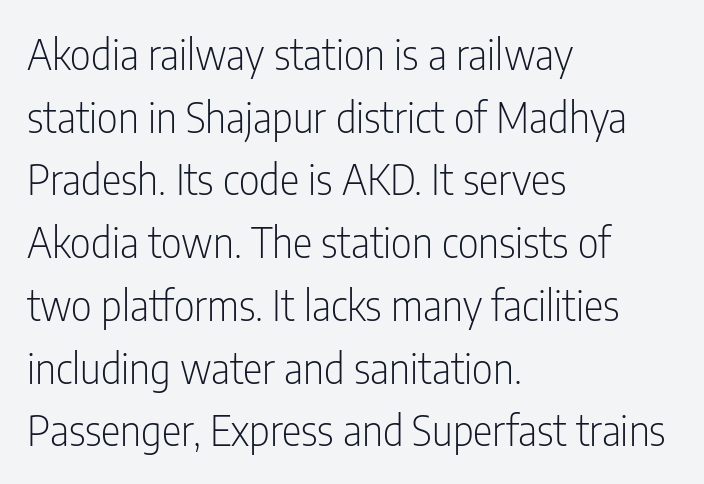
The image shows 41 px light, condensed sans-serif type, upright; set left-aligned, normal line spacing (1.53x), normal letter spacing, not underlined; low stroke contrast and a medium x-height.
